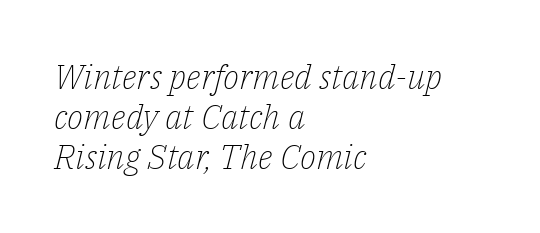
Glyph-to-glyph distance matches everyday printed text. Words float on clear page, feet unadorned. The text block is weighted toward the left margin, trailing off unevenly rightward. The letters advance in unequal steps, a hallmark of proportional type.
